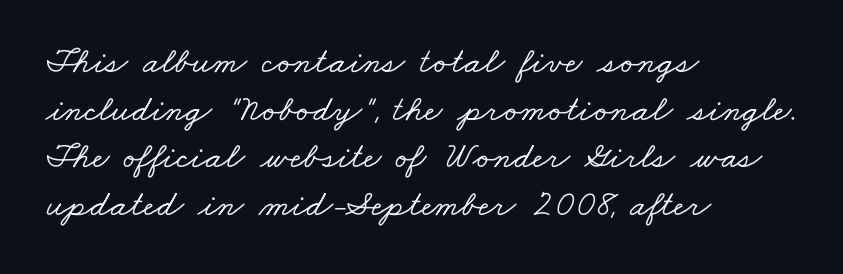
Q: Is the typeface a serif or a sans-serif typeface? A: Serif.
Q: Is the text underlined? A: No.
Q: How is the paragraph aligned? A: Left-aligned.
Q: Is the spacing between letters normal or unusually wide? A: Normal.
Q: Is the spacing between lines tight, normal or loose? A: Normal.
Q: Width (condensed, normal, or wide)? A: Wide.
Q: Stroke contrast? A: Low.
Q: x-height? A: Small.
Q: Monospaced? A: No.
